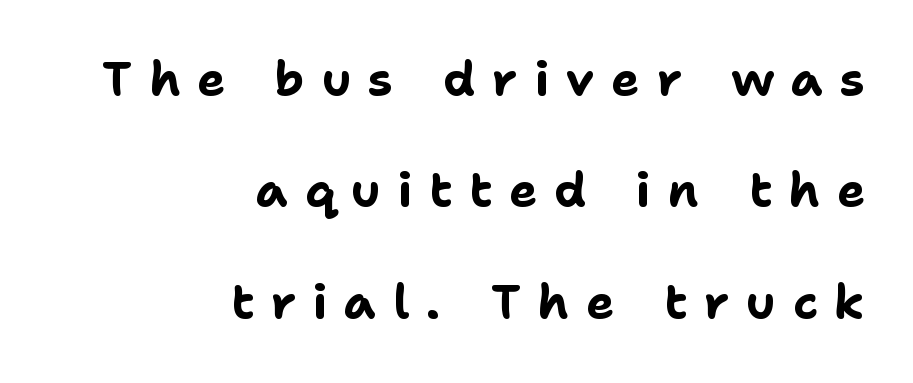
{"serif": "no", "italic": "no", "bold": "yes", "weight": "bold", "width": "normal", "stroke_contrast": "low", "x_height": "medium", "monospaced": "no", "underline": "no", "align": "right", "line_spacing": "loose", "line_spacing_ratio": 2.37, "letter_spacing": "wide", "letter_spacing_em": 0.36, "glyph_px": 47}
